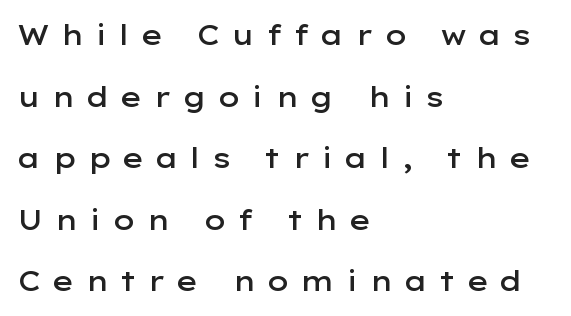
Spacing verdict: proportional, widths tailored to each character. Does the weight exceed regular? Yes, but only to semibold. The foot of each line stays bare and open. This sample uses an upright cut, with every glyph sitting square on the baseline. The face used here is a sans, in the tradition of grotesques and geometrics.
